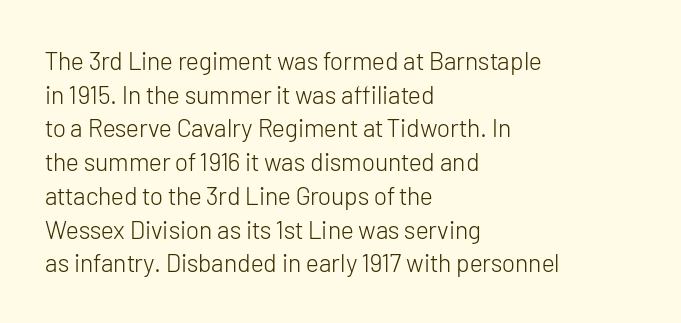
Honestly, there is no underline to notice here at all. When letters stand straight like this, we call the style roman or upright. The passage shown stacks its lines at a standard gap. Horizontal alignment here is leftward, the default for most running prose. Ink coverage per letter is moderate at most.
